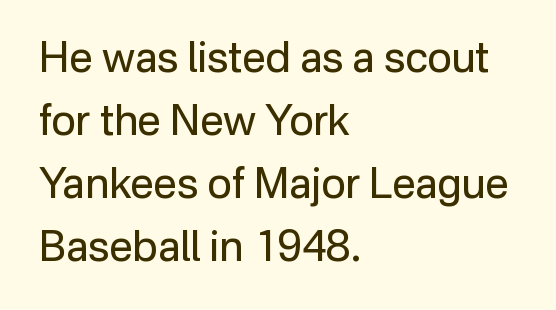
The image shows 42 px regular-weight sans-serif type, upright; set left-aligned, normal line spacing (1.5x), normal letter spacing, not underlined; low stroke contrast and a medium x-height.
